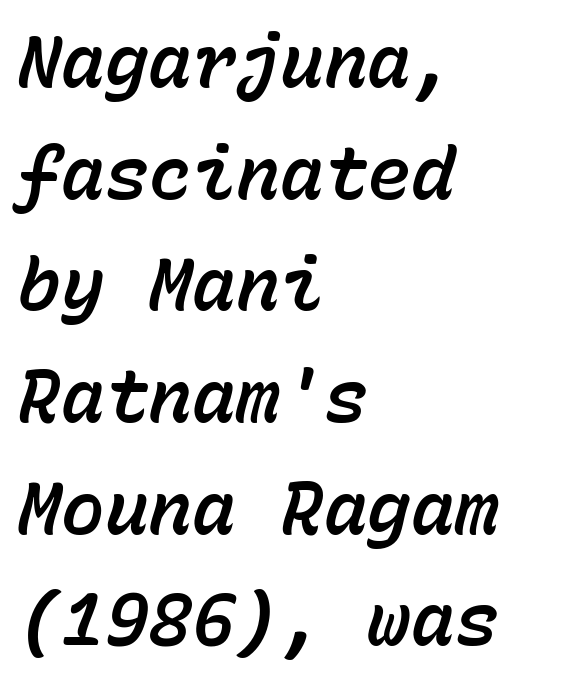
{"italic": "yes", "lean": "right", "slant_degrees": 15, "width": "normal", "stroke_contrast": "low", "x_height": "medium", "monospaced": "yes", "underline": "no", "align": "left", "line_spacing": "normal", "line_spacing_ratio": 1.53, "letter_spacing": "normal", "letter_spacing_em": 0.0, "glyph_px": 73}
